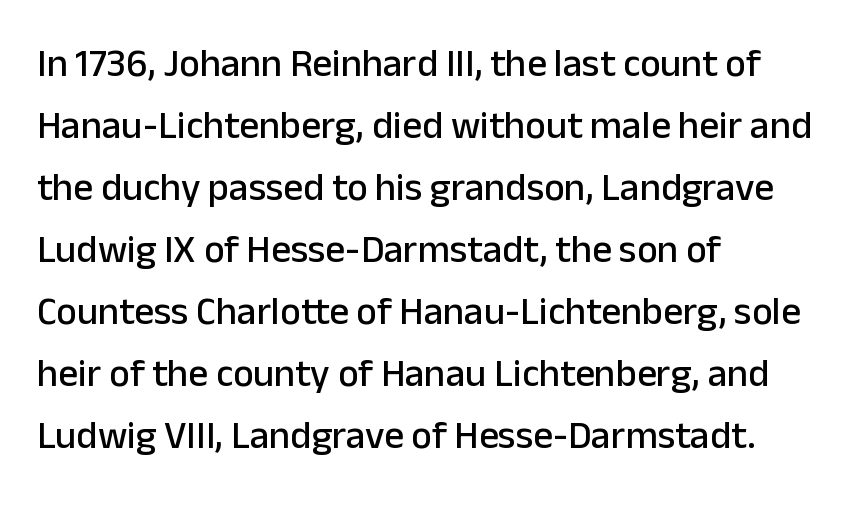
The image shows 39 px sans-serif type, upright; set left-aligned, normal line spacing (1.59x), normal letter spacing, not underlined; low stroke contrast and a medium x-height.
